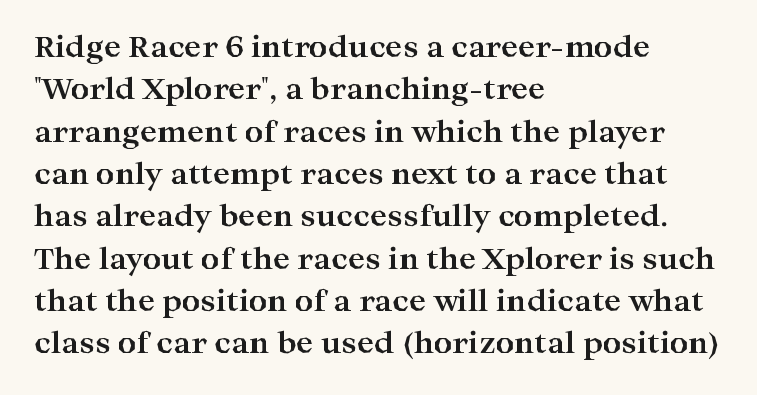
{"serif": "yes", "italic": "no", "bold": "yes", "weight": "bold", "width": "wide", "stroke_contrast": "high", "x_height": "medium", "monospaced": "no", "underline": "no", "align": "left", "line_spacing": "normal", "line_spacing_ratio": 1.46, "letter_spacing": "normal", "letter_spacing_em": 0.0, "glyph_px": 29}
